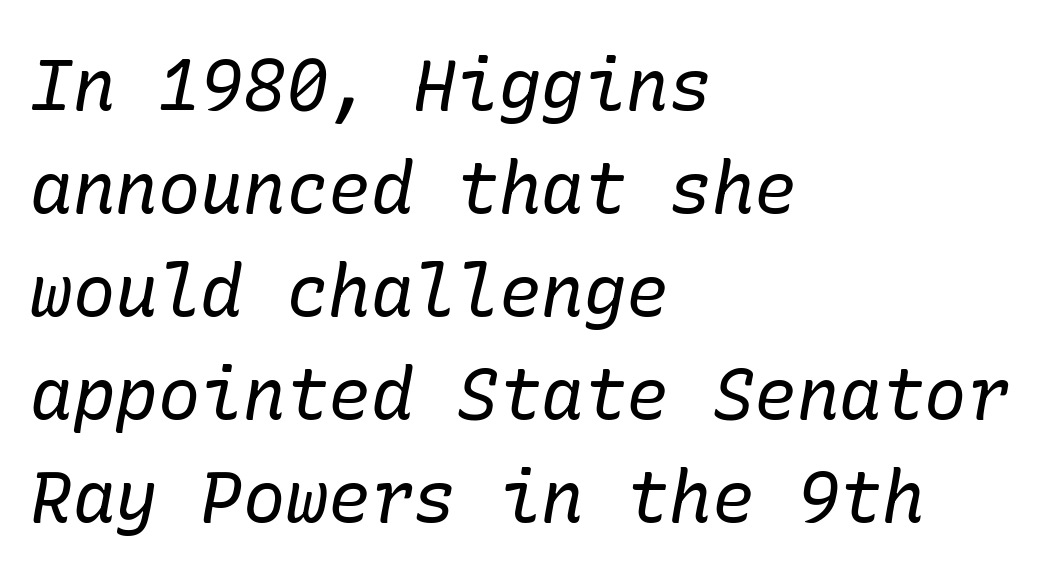
{"italic": "yes", "lean": "right", "slant_degrees": 10, "bold": "no", "weight": "regular", "width": "normal", "stroke_contrast": "low", "x_height": "medium", "underline": "no", "align": "left", "line_spacing": "normal", "line_spacing_ratio": 1.45, "letter_spacing": "normal", "letter_spacing_em": 0.0, "glyph_px": 71}
